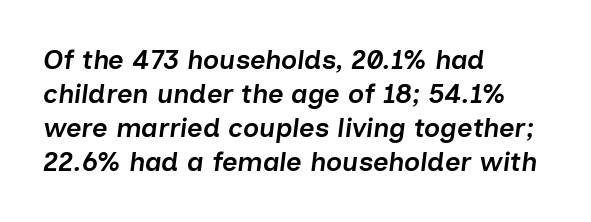
Posture: slanted. Descenders hang freely into open space. The lines in this sample share a left origin and differ only in where they stop. Summary of weight: moderately heavy, a semibold. A typesetter would call this leading conventional body-copy spacing. Default kerning and tracking; the words read as compact shapes.
